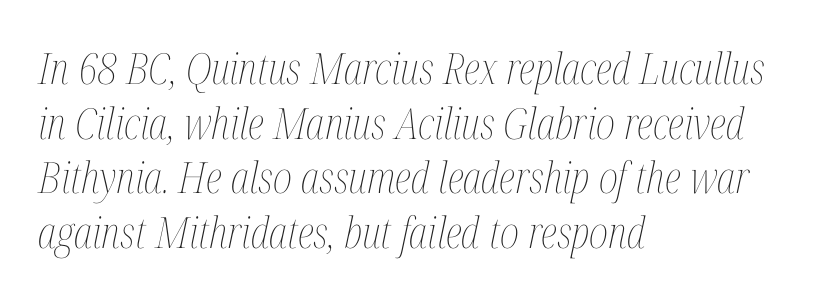
The image shows 43 px thin, condensed type, italic (leaning right); set left-aligned, normal line spacing (1.27x), normal letter spacing, not underlined; medium stroke contrast and a medium x-height.
